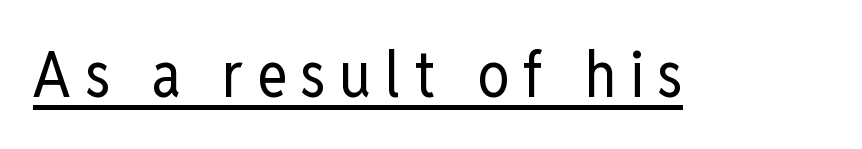
Q: Is the text bold? A: No.
Q: Is the text italic (slanted)? A: No, it is upright.
Q: Is the typeface a serif or a sans-serif typeface? A: Sans-serif.
Q: Is the text underlined? A: Yes.
Q: Is the spacing between letters normal or unusually wide? A: Unusually wide.
Q: Width (condensed, normal, or wide)? A: Condensed.
Q: Stroke contrast? A: Low.
Q: x-height? A: Medium.
Q: Monospaced? A: No.
